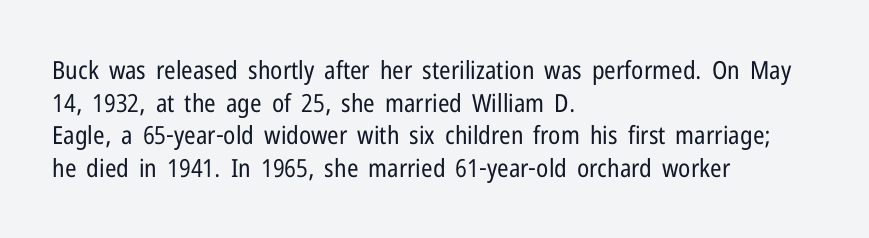
{"italic": "no", "bold": "no", "underline": "no", "align": "left", "line_spacing": "normal", "line_spacing_ratio": 1.31, "letter_spacing": "normal", "letter_spacing_em": 0.0, "glyph_px": 25}
